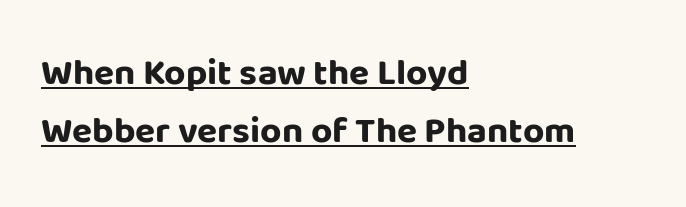
{"serif": "no", "italic": "no", "bold": "yes", "weight": "bold", "width": "normal", "stroke_contrast": "low", "x_height": "large", "monospaced": "no", "underline": "yes", "align": "left", "line_spacing": "normal", "line_spacing_ratio": 1.58, "letter_spacing": "normal", "letter_spacing_em": 0.0, "glyph_px": 37}
